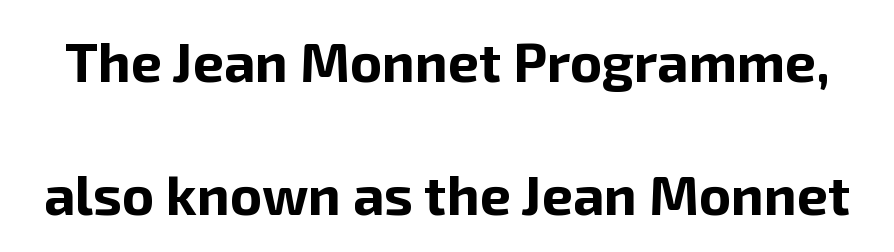
Look at the stroke-to-counter ratio: heavy, a bold. Between one letter and the next there's only the usual sliver of space. The block of text is sparse from top to bottom, with ample space between rows. Just letters on the line, the space beneath them empty.
